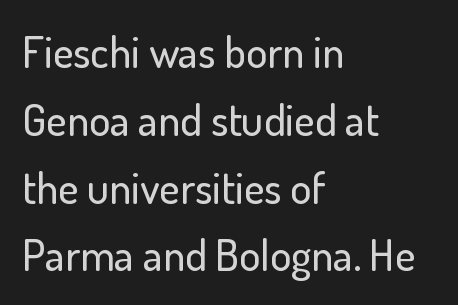
The image shows 44 px sans-serif type, upright; set left-aligned, normal line spacing (1.54x), normal letter spacing, not underlined; low stroke contrast and a small x-height.
